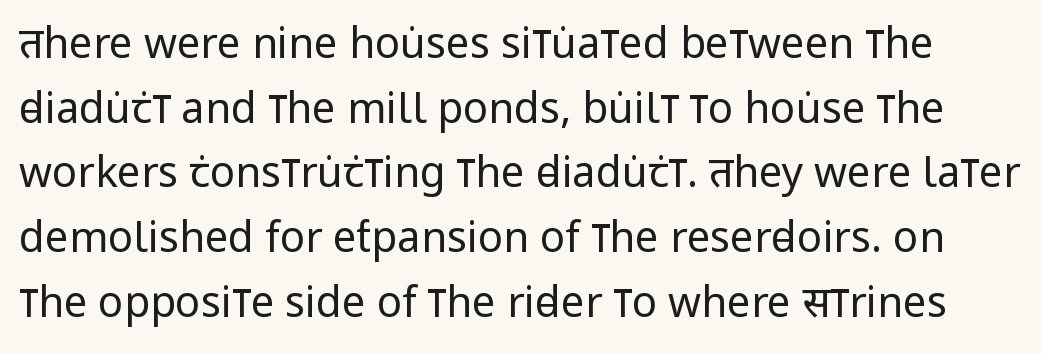
Underline: absent. These lines are rendered in a variable-pitch font. The strokes carry an ordinary text weight at most. Each letter's strokes conclude bluntly, with no projecting serifs.
